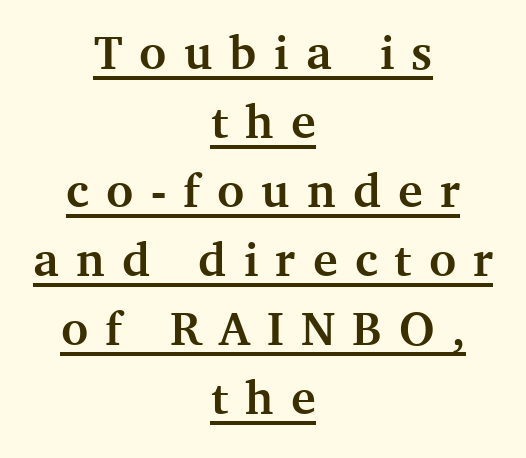
The image shows 47 px semibold serif type, upright; set centered, normal line spacing (1.47x), unusually wide letter spacing (+0.37 em), underlined; medium stroke contrast and a medium x-height.
